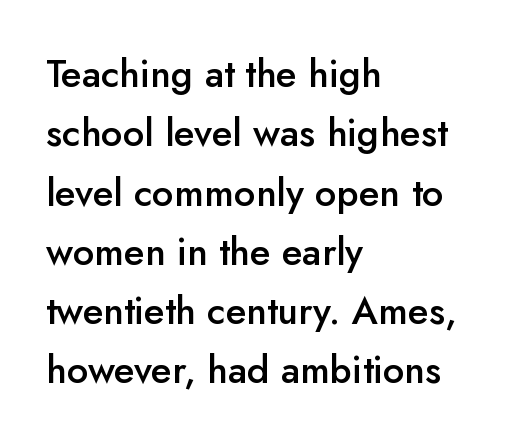
Q: Is the text bold? A: Semi-bold.
Q: Is the text italic (slanted)? A: No, it is upright.
Q: Is the typeface a serif or a sans-serif typeface? A: Sans-serif.
Q: Is the text underlined? A: No.
Q: How is the paragraph aligned? A: Left-aligned.
Q: Is the spacing between letters normal or unusually wide? A: Normal.
Q: Is the spacing between lines tight, normal or loose? A: Normal.
Q: Width (condensed, normal, or wide)? A: Normal.
Q: Stroke contrast? A: Low.
Q: x-height? A: Small.
Q: Monospaced? A: No.
